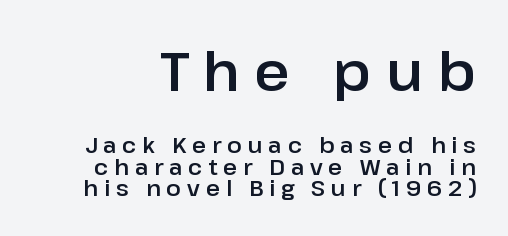
Is this a fixed-width face? No — the glyphs have proportional, varying widths. The lines are packed closely together with very little leading. Lines of text with bare space underneath. Compared with typical body copy, the letter spacing here is much looser.
